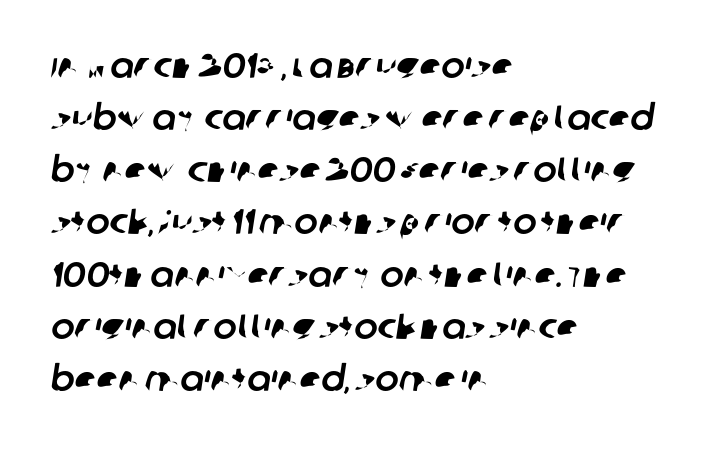
A normal amount of white space separates one row of letters from the next. A typesetter would call this proportional, since set widths differ per character. Inter-character spacing is left at the font's built-in metrics. Lines of text with bare space underneath. Visually the block forms a straight wall on the left and a jagged coastline on the right. The text was rendered using a sans face with plain stroke endings.
